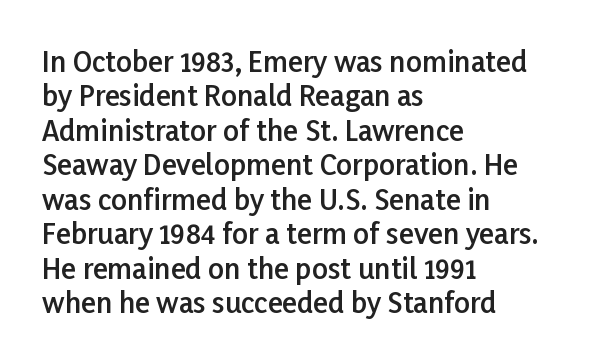
{"serif": "no", "italic": "no", "bold": "semi", "weight": "semibold", "width": "normal", "stroke_contrast": "low", "x_height": "medium", "monospaced": "no", "underline": "no", "align": "left", "line_spacing_ratio": 1.23, "letter_spacing": "normal", "letter_spacing_em": 0.0, "glyph_px": 28}
